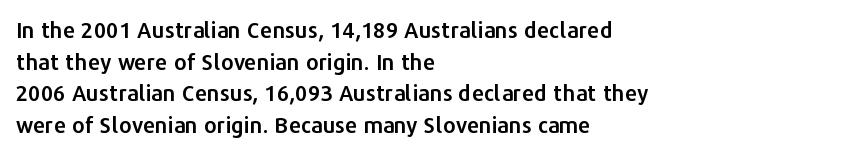
The image shows 22 px text type, upright; set left-aligned, normal line spacing (1.44x), normal letter spacing, not underlined.
